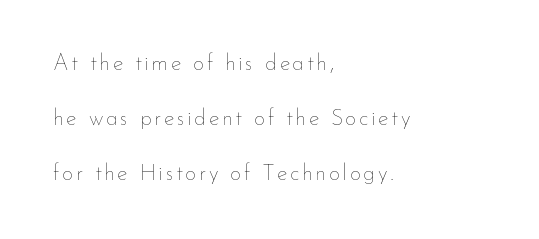
{"italic": "no", "bold": "no", "underline": "no", "align": "left", "line_spacing": "loose", "line_spacing_ratio": 2.49, "glyph_px": 22}
